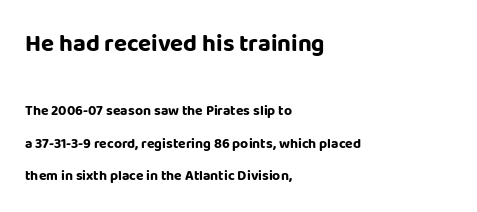
{"italic": "no", "bold": "yes", "underline": "no", "align": "left", "line_spacing": "loose", "line_spacing_ratio": 2.33, "letter_spacing": "normal", "letter_spacing_em": 0.0, "larger_block": "first", "size_ratio": 1.71, "glyph_px": 24}
